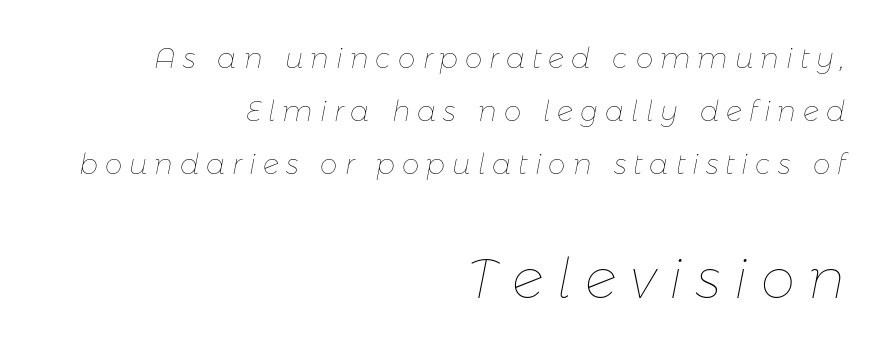
Display-style spreading of the glyphs; the letterfit is very open. Designer's note — italics engaged. Does the bottom block carry the larger type? Yes, it does. Any mark beneath the type? The region is blank.
